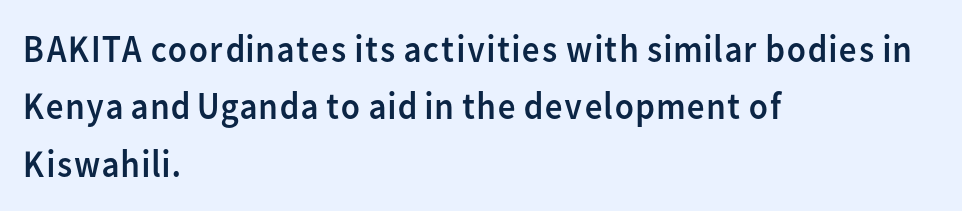
{"serif": "no", "italic": "no", "bold": "no", "weight": "regular", "width": "normal", "stroke_contrast": "low", "x_height": "medium", "monospaced": "no", "underline": "no", "align": "left", "line_spacing": "normal", "line_spacing_ratio": 1.47, "letter_spacing": "normal", "letter_spacing_em": 0.0, "glyph_px": 39}
